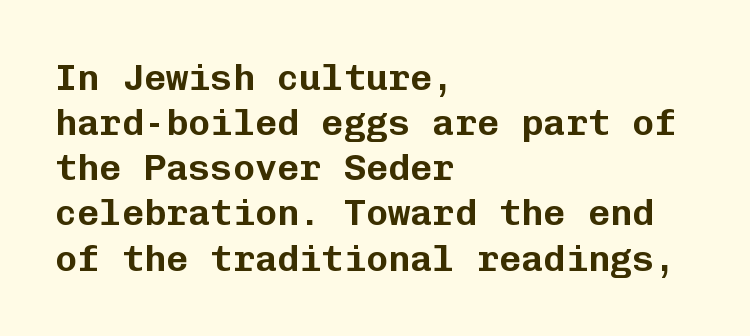
{"serif": "no", "italic": "no", "width": "normal", "stroke_contrast": "low", "x_height": "medium", "monospaced": "yes", "underline": "no", "align": "left", "line_spacing_ratio": 1.22, "letter_spacing": "normal", "letter_spacing_em": 0.0, "glyph_px": 37}
